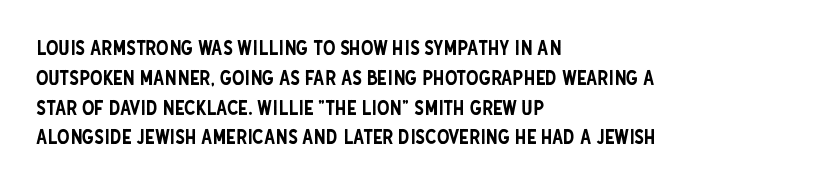
{"italic": "no", "underline": "no", "align": "left", "line_spacing": "normal", "line_spacing_ratio": 1.49, "letter_spacing": "normal", "letter_spacing_em": 0.0, "glyph_px": 20}
